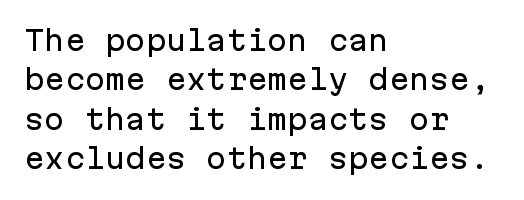
{"italic": "no", "underline": "no", "align": "left", "line_spacing": "normal", "line_spacing_ratio": 1.46, "letter_spacing": "normal", "letter_spacing_em": 0.0, "glyph_px": 27}
